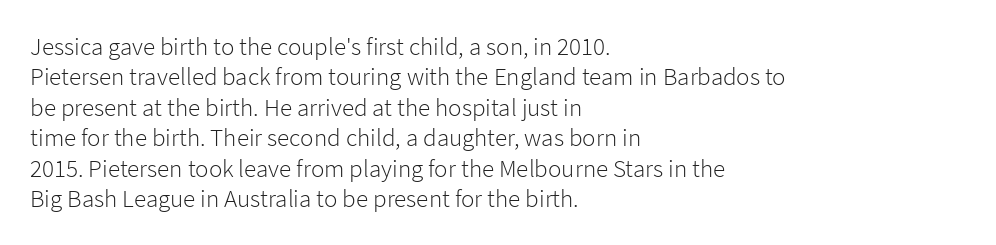
Nope, not italic — everything's standing straight. Only glyphs here, with clear space below each row. Leftover space on each line is placed entirely after the last word. The gaps between neighbouring characters are ordinary and unremarkable. A light-to-regular cut is what we see here.
